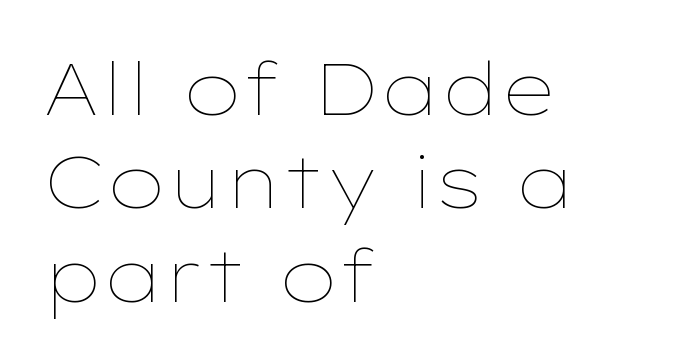
The image shows 73 px thin, wide type, upright; set left-aligned, normal line spacing (1.28x), normal letter spacing, not underlined; low stroke contrast and a medium x-height.
